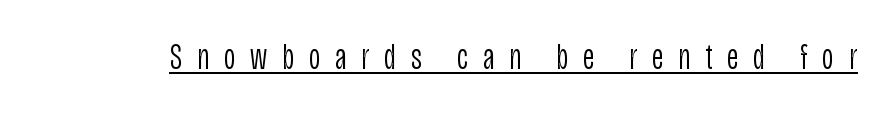
Q: Is the text bold? A: No.
Q: Is the text italic (slanted)? A: No, it is upright.
Q: Is the typeface a serif or a sans-serif typeface? A: Sans-serif.
Q: Is the text underlined? A: Yes.
Q: Is the spacing between letters normal or unusually wide? A: Unusually wide.
Q: Width (condensed, normal, or wide)? A: Condensed.
Q: Stroke contrast? A: Low.
Q: x-height? A: Large.
Q: Monospaced? A: No.
